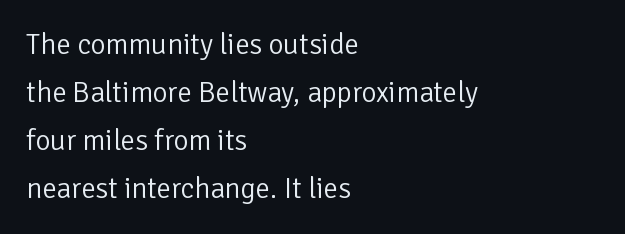
Q: Is the text bold? A: No.
Q: Is the text italic (slanted)? A: No, it is upright.
Q: Is the typeface a serif or a sans-serif typeface? A: Sans-serif.
Q: Is the text underlined? A: No.
Q: How is the paragraph aligned? A: Left-aligned.
Q: Is the spacing between letters normal or unusually wide? A: Normal.
Q: Is the spacing between lines tight, normal or loose? A: Normal.
Q: Width (condensed, normal, or wide)? A: Normal.
Q: Stroke contrast? A: Low.
Q: x-height? A: Medium.
Q: Monospaced? A: No.
